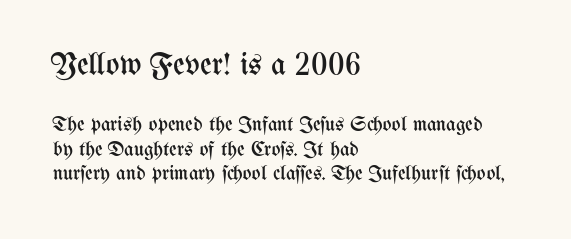
{"italic": "no", "bold": "no", "weight": "regular", "width": "condensed", "stroke_contrast": "medium", "x_height": "medium", "monospaced": "no", "underline": "no", "align": "left", "line_spacing_ratio": 1.17, "letter_spacing": "normal", "letter_spacing_em": 0.0, "larger_block": "first", "size_ratio": 1.52, "glyph_px": 32}
